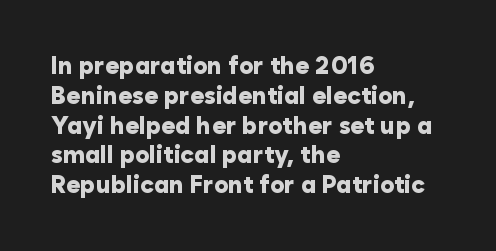
Q: Is the text bold? A: Yes.
Q: Is the text italic (slanted)? A: No, it is upright.
Q: Is the text underlined? A: No.
Q: How is the paragraph aligned? A: Left-aligned.
Q: Is the spacing between letters normal or unusually wide? A: Normal.
